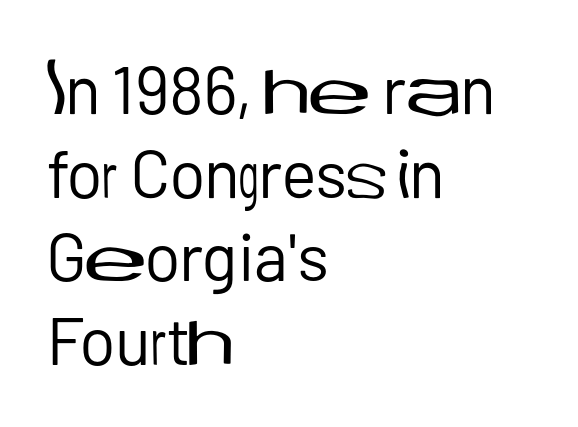
{"serif": "no", "italic": "no", "bold": "no", "weight": "regular", "width": "normal", "stroke_contrast": "low", "x_height": "medium", "monospaced": "no", "underline": "no", "align": "left", "line_spacing": "normal", "line_spacing_ratio": 1.25, "letter_spacing": "normal", "letter_spacing_em": 0.0, "glyph_px": 67}
